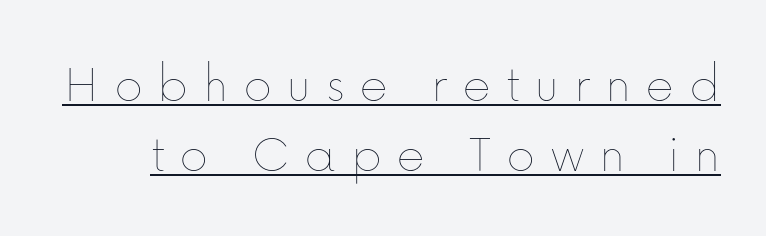
Notice how descenders clear the ascenders below comfortably — that's standard leading. You could not count columns in this text — the font is proportionally spaced. No italicization has been applied; the sample stays upright. A light-to-regular cut is what we see here.
